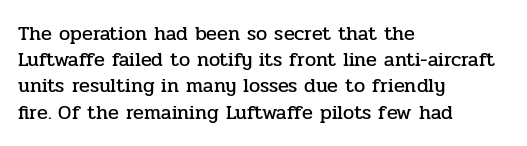
The image shows 20 px text type, upright; set left-aligned, normal line spacing (1.31x), normal letter spacing, not underlined.
